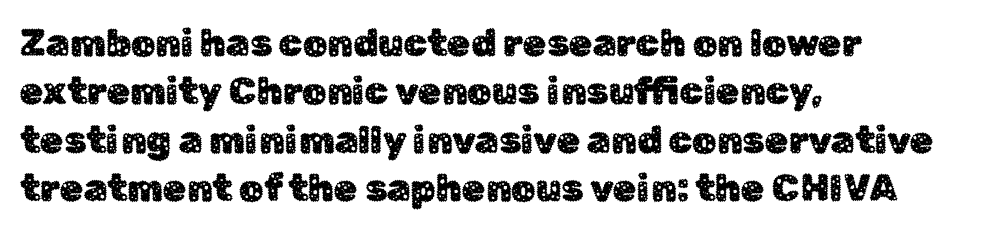
{"serif": "no", "italic": "no", "width": "normal", "stroke_contrast": "low", "x_height": "medium", "monospaced": "no", "underline": "no", "align": "left", "line_spacing": "normal", "line_spacing_ratio": 1.27, "letter_spacing": "normal", "letter_spacing_em": 0.0, "glyph_px": 38}
